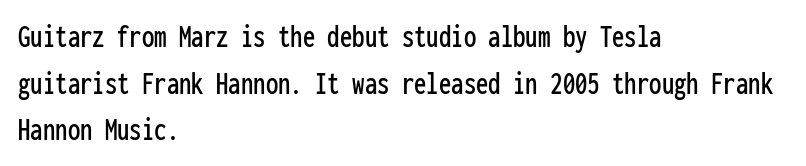
Just letters on the line, the space beneath them empty. The rendering uses typewriter-style spacing with identical character cells. Typographically, this falls in the sans-serif category. These lines sit exactly where default settings would place them.
